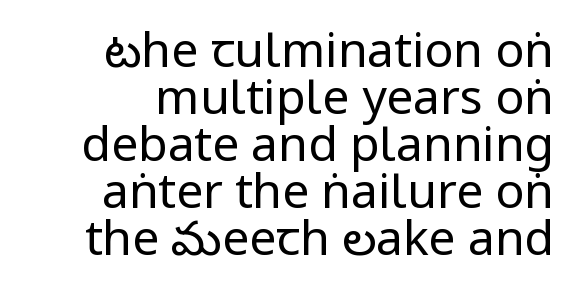
The image shows 48 px regular-weight, condensed sans-serif type, upright; set right-aligned, tight line spacing (0.98x), normal letter spacing, not underlined; low stroke contrast and a large x-height.
